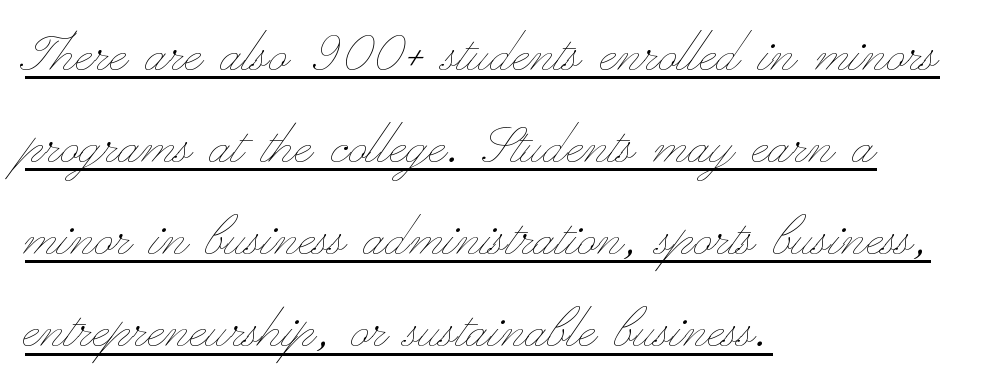
The image shows 64 px thin, wide type; set left-aligned, normal line spacing (1.44x), normal letter spacing, underlined; low stroke contrast and a small x-height.
